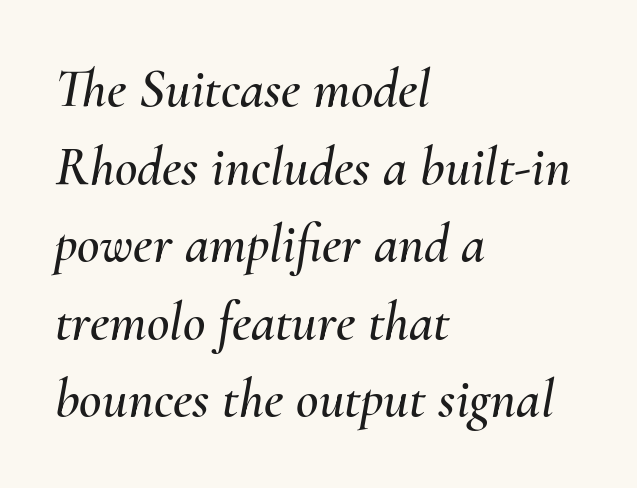
{"italic": "yes", "lean": "right", "slant_degrees": 10, "width": "normal", "stroke_contrast": "medium", "x_height": "small", "monospaced": "no", "underline": "no", "align": "left", "line_spacing": "normal", "line_spacing_ratio": 1.41, "letter_spacing": "normal", "letter_spacing_em": 0.0, "glyph_px": 55}
